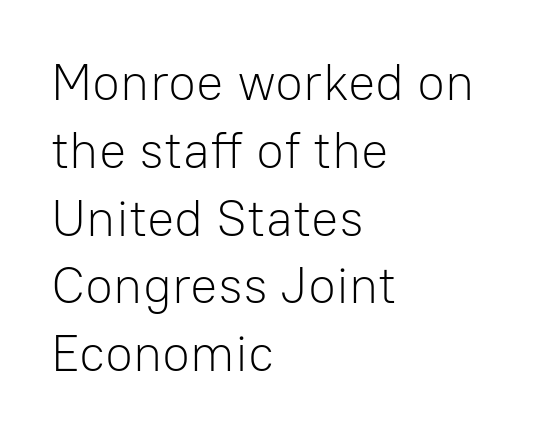
The image shows 51 px light sans-serif type, upright; set left-aligned, normal line spacing (1.33x), normal letter spacing, not underlined; low stroke contrast and a medium x-height.
